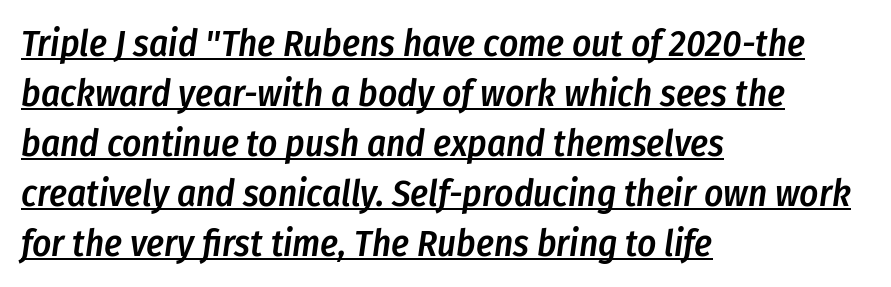
{"italic": "yes", "lean": "right", "slant_degrees": 8, "bold": "semi", "weight": "semibold", "width": "condensed", "stroke_contrast": "low", "x_height": "medium", "monospaced": "no", "underline": "yes", "align": "left", "line_spacing": "normal", "line_spacing_ratio": 1.35, "letter_spacing": "normal", "letter_spacing_em": 0.0, "glyph_px": 37}
